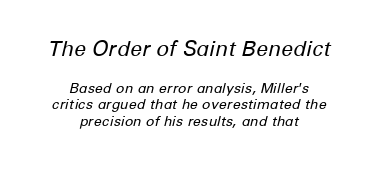
Does the copy run flush right? No — it is centered line by line. Weight: in the light-to-regular range. These lines were composed using italics. The letterforms sit shoulder to shoulder at normal distance.
